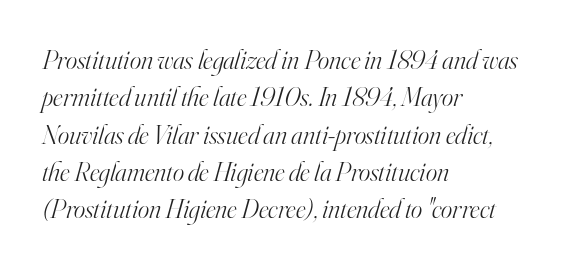
Default kerning and tracking; the words read as compact shapes. Leading matches the norm, producing a regular column. Where is the straight margin? On the left. The strokes are not fattened; the text isn't bold. Observe the lean: these are italic letterforms.
